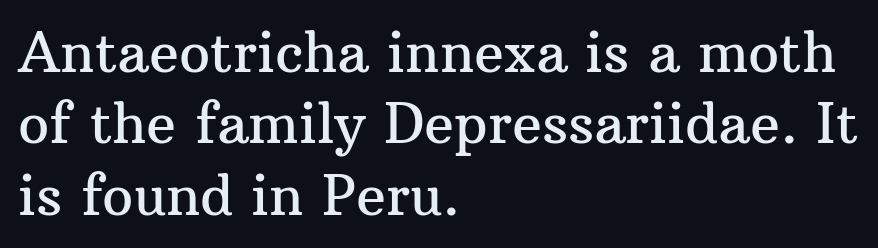
The image shows 55 px serif type, upright; set left-aligned, normal line spacing (1.3x), normal letter spacing, not underlined; medium stroke contrast and a medium x-height.
